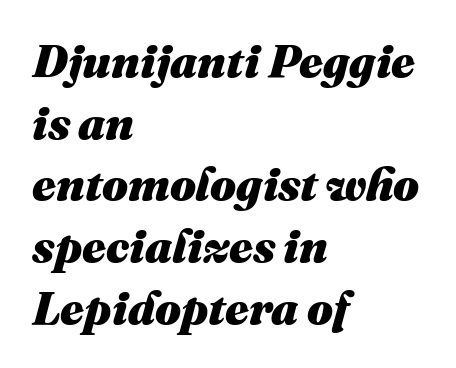
Bold? Absolutely — the strokes are thick and heavy. The leading is moderate, giving the passage an even texture. Characters are canted at an angle relative to the baseline's perpendicular. The passage shown is typed in a proportional face where columns would drift.
